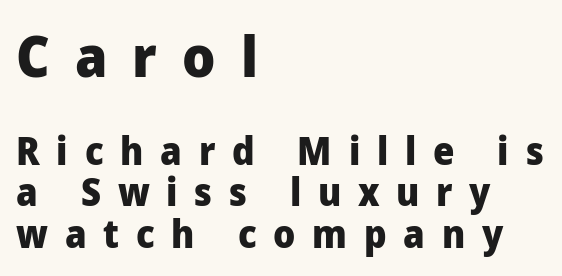
{"serif": "no", "italic": "no", "bold": "yes", "weight": "heavy", "width": "normal", "stroke_contrast": "low", "x_height": "medium", "monospaced": "no", "underline": "no", "align": "left", "line_spacing": "tight", "line_spacing_ratio": 1.09, "letter_spacing": "wide", "letter_spacing_em": 0.44, "larger_block": "first", "size_ratio": 1.5, "glyph_px": 57}
